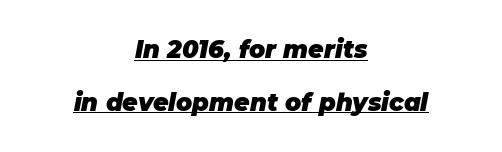
Q: Is the text bold? A: Yes.
Q: Is the text italic (slanted)? A: Yes, it leans right by about 11 degrees.
Q: Is the text underlined? A: Yes.
Q: How is the paragraph aligned? A: Centered.
Q: Is the spacing between letters normal or unusually wide? A: Normal.
Q: Is the spacing between lines tight, normal or loose? A: Loose.
